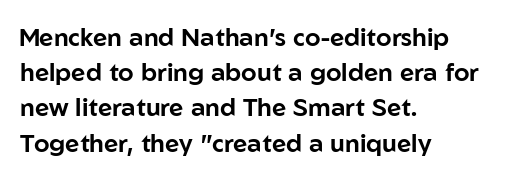
{"italic": "no", "underline": "no", "align": "left", "line_spacing": "normal", "line_spacing_ratio": 1.41, "letter_spacing": "normal", "letter_spacing_em": 0.0, "glyph_px": 25}
